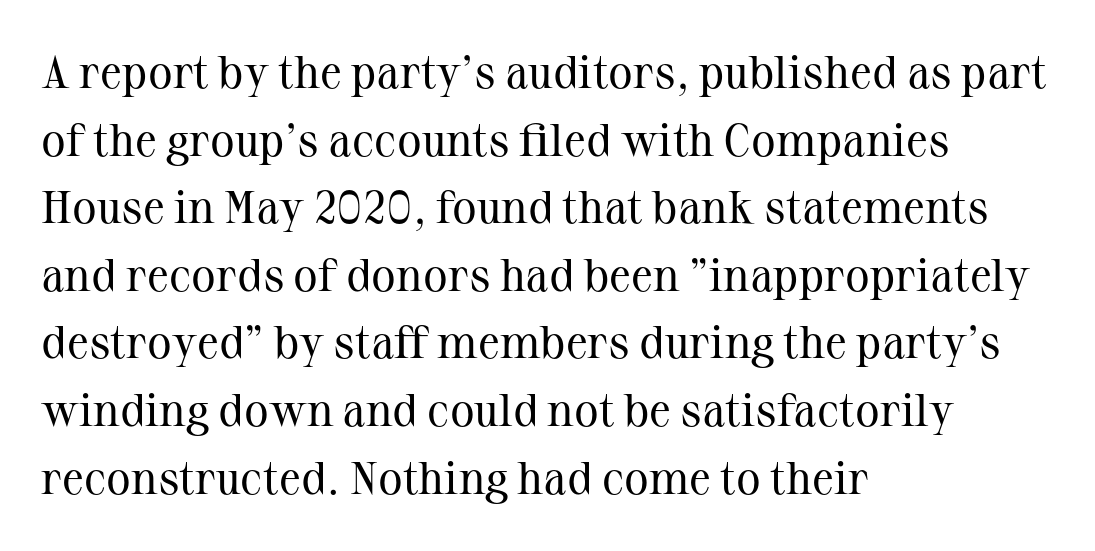
The image shows 46 px regular-weight serif type, upright; set left-aligned, normal line spacing (1.47x), normal letter spacing, not underlined; medium stroke contrast and a medium x-height.
